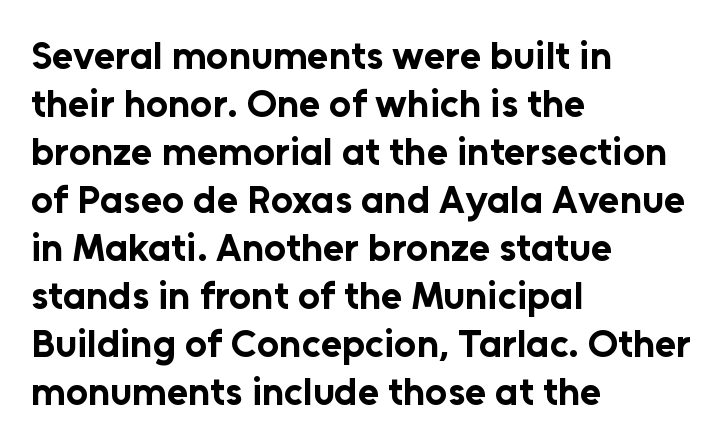
Has an underline been added? It has not. This sample has the flowing, uneven cadence of proportional lettering. Designer's note — italics off, roman on. Students, this is bold: see how much ink each stroke carries. Look at the bottom of the vertical strokes: they stop flat, with no serifs. The compositor pushed each line to the left boundary.
